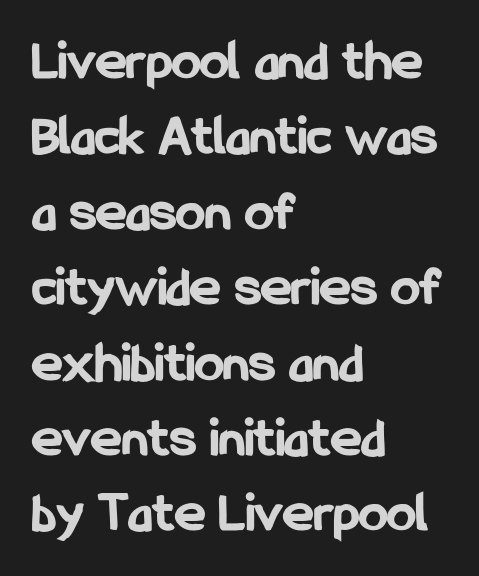
Is this a sans? Yes — the strokes have no serifs. Does the weight exceed regular? Yes, all the way to bold. The letters advance in unequal steps, a hallmark of proportional type. The glyphs are unaccompanied by any horizontal stroke below them. The rendering anchors every line to the left-hand side.
